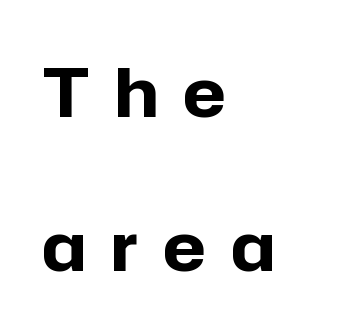
Q: Is the text bold? A: Yes.
Q: Is the text italic (slanted)? A: No, it is upright.
Q: Is the typeface a serif or a sans-serif typeface? A: Sans-serif.
Q: Is the text underlined? A: No.
Q: How is the paragraph aligned? A: Left-aligned.
Q: Is the spacing between letters normal or unusually wide? A: Unusually wide.
Q: Is the spacing between lines tight, normal or loose? A: Loose.
Q: Width (condensed, normal, or wide)? A: Normal.
Q: Stroke contrast? A: Low.
Q: x-height? A: Medium.
Q: Monospaced? A: No.
